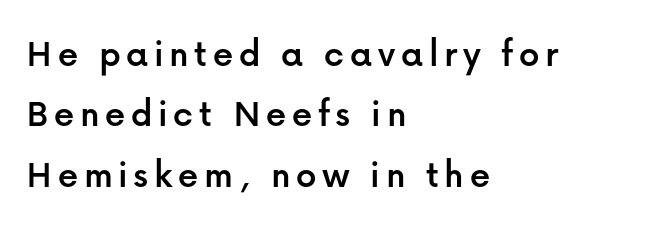
The image shows 40 px sans-serif type, upright; set left-aligned, normal line spacing (1.51x), not underlined; low stroke contrast and a medium x-height.
